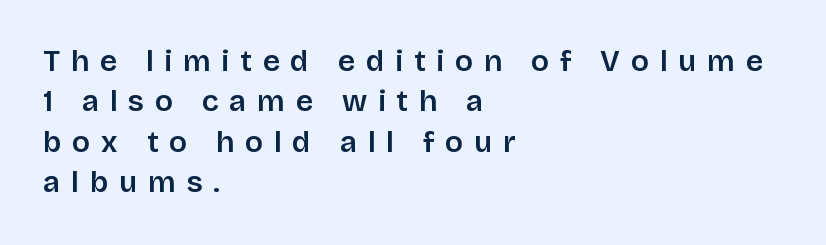
Q: Is the text italic (slanted)? A: No, it is upright.
Q: Is the typeface a serif or a sans-serif typeface? A: Sans-serif.
Q: Is the text underlined? A: No.
Q: How is the paragraph aligned? A: Left-aligned.
Q: Is the spacing between letters normal or unusually wide? A: Unusually wide.
Q: Is the spacing between lines tight, normal or loose? A: Normal.
Q: Width (condensed, normal, or wide)? A: Normal.
Q: Stroke contrast? A: Low.
Q: x-height? A: Large.
Q: Monospaced? A: No.
